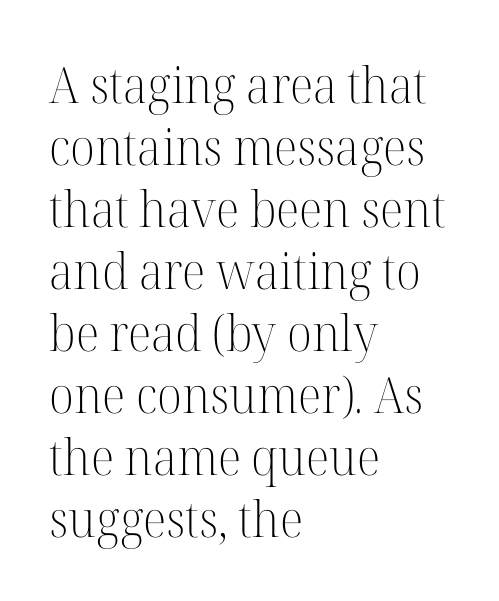
{"serif": "yes", "italic": "no", "bold": "no", "weight": "light", "width": "normal", "stroke_contrast": "high", "x_height": "medium", "monospaced": "no", "underline": "no", "align": "left", "line_spacing_ratio": 1.24, "letter_spacing": "normal", "letter_spacing_em": 0.0, "glyph_px": 50}
